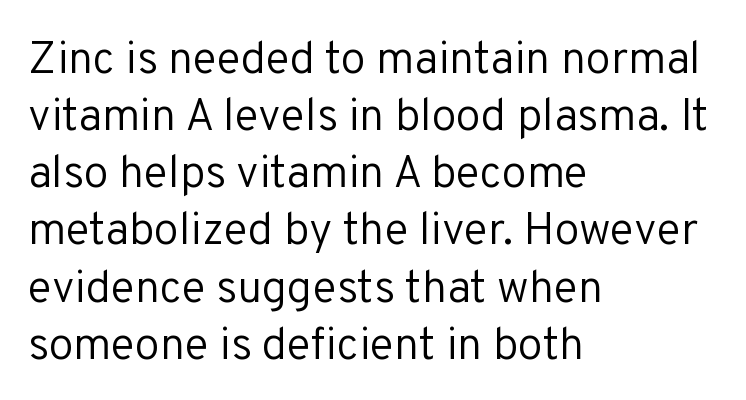
Where is the straight margin? On the left. A bare baseline throughout the passage. No heavy texture on the line: the type isn't bold. Rows of type keep a routine distance in the vertical direction.
